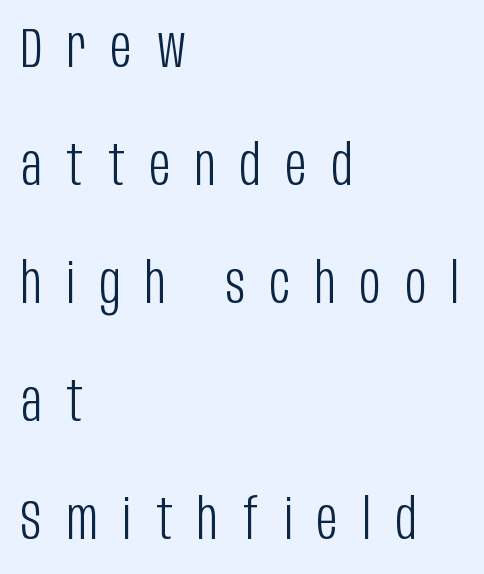
{"serif": "no", "italic": "no", "bold": "no", "weight": "light", "width": "condensed", "stroke_contrast": "low", "x_height": "large", "monospaced": "no", "underline": "no", "align": "left", "line_spacing": "loose", "line_spacing_ratio": 2.07, "letter_spacing": "wide", "letter_spacing_em": 0.44, "glyph_px": 57}
